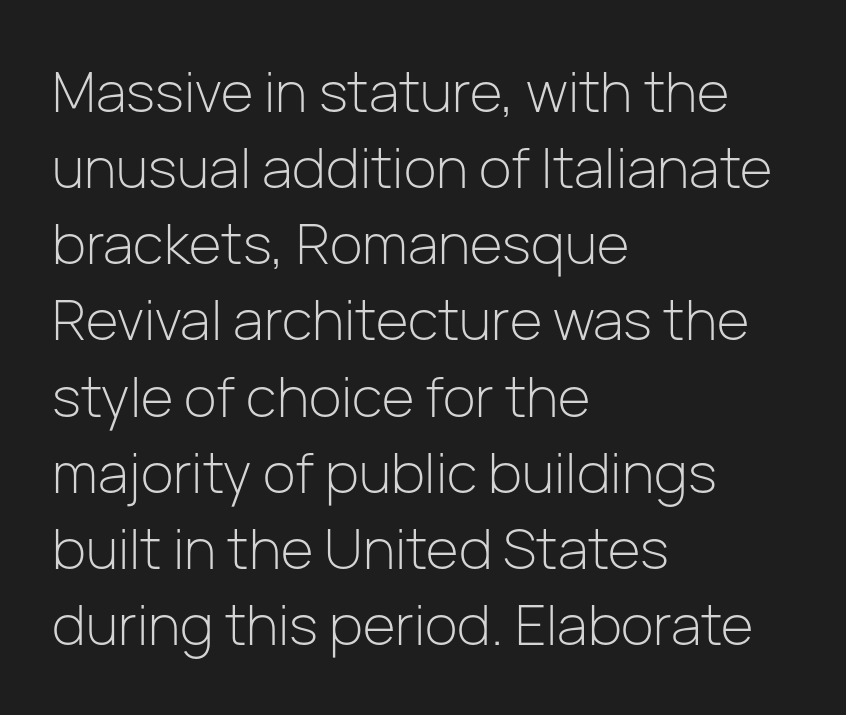
Q: Is the text bold? A: No.
Q: Is the text italic (slanted)? A: No, it is upright.
Q: Is the typeface a serif or a sans-serif typeface? A: Sans-serif.
Q: Is the text underlined? A: No.
Q: How is the paragraph aligned? A: Left-aligned.
Q: Is the spacing between letters normal or unusually wide? A: Normal.
Q: Is the spacing between lines tight, normal or loose? A: Normal.
Q: Width (condensed, normal, or wide)? A: Normal.
Q: Stroke contrast? A: Low.
Q: x-height? A: Medium.
Q: Monospaced? A: No.
